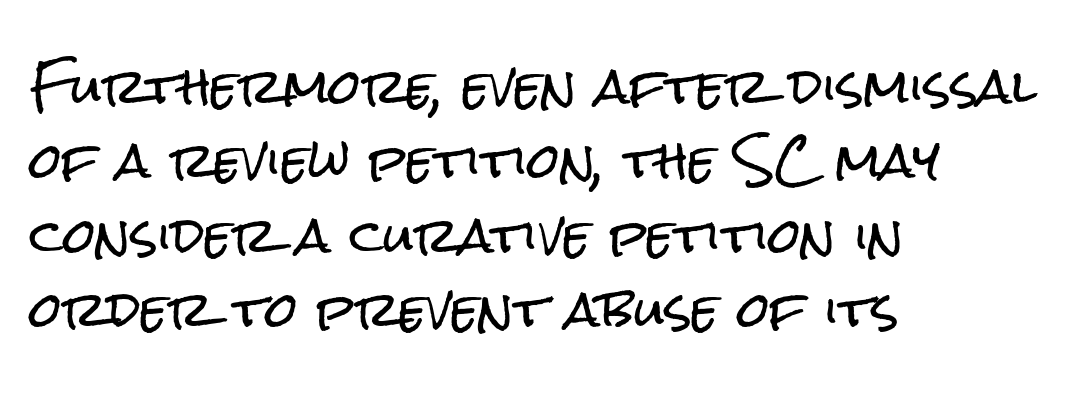
This sample uses an upright cut, with every glyph sitting square on the baseline. The letters carry no serifs — their stems end cleanly without finishing strokes. This sample uses plain, unmodified letter spacing. Alignment: flush left.
